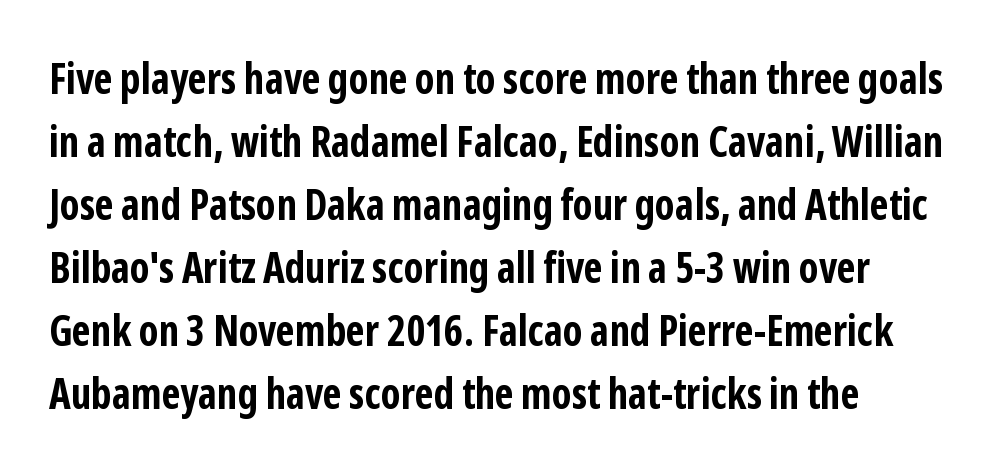
The designer left line spacing at the default. Nothing sits at the stroke ends, so this counts as sans-serif. Is this a fixed-width face? No — the glyphs have proportional, varying widths. The baseline area is clear. Unlike italic type, these characters show no tilt at all.
